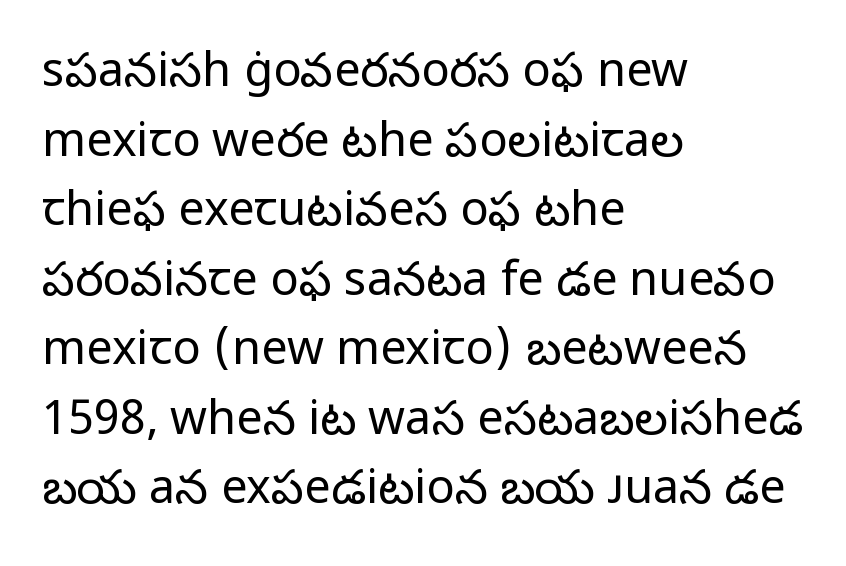
{"serif": "no", "italic": "no", "bold": "no", "weight": "regular", "width": "normal", "stroke_contrast": "low", "x_height": "medium", "monospaced": "no", "underline": "no", "align": "left", "line_spacing": "normal", "line_spacing_ratio": 1.48, "letter_spacing": "normal", "letter_spacing_em": 0.0, "glyph_px": 47}
